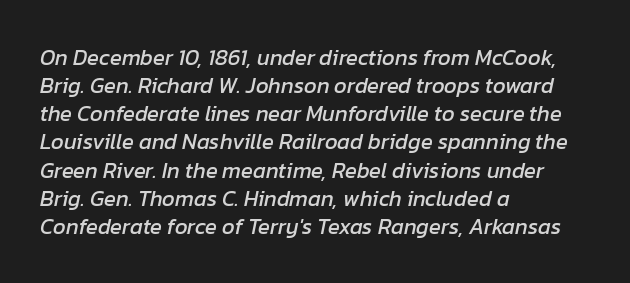
The image shows 22 px text type, italic (leaning right); set left-aligned, normal line spacing (1.28x), normal letter spacing, not underlined.
